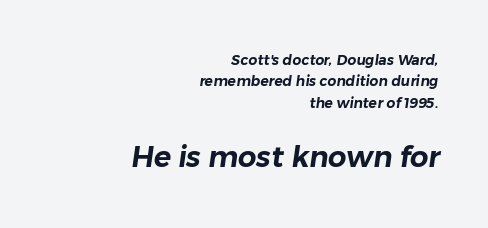
Honestly, the row spacing looks completely unremarkable. In terms of letterform style, serifs are entirely absent. Looks like regular typesetting: each glyph gets only the width it needs. Top chunk: small. Bottom chunk: large. A student would call this right alignment; a typographer would say flush right, rag left. Spacing between characters is what you'd get straight out of the box.
